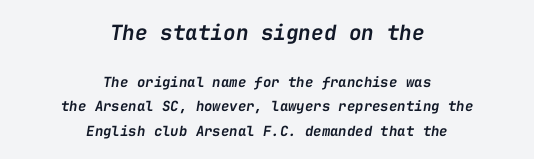
A clean baseline with only descenders dipping below it. Compare the two chunks: the upper has the greater cap height. Emphasis-style slanted type is in use. This sample is center-justified, so both line endings float freely.
